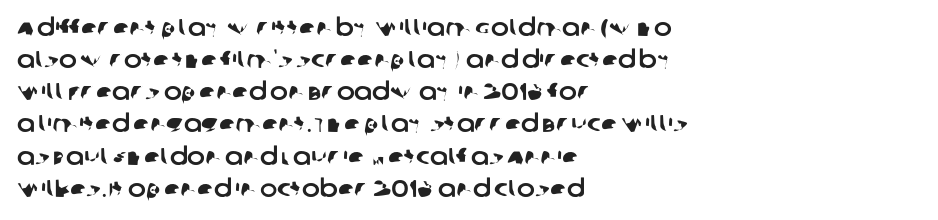
The image shows 24 px text type; set left-aligned, normal line spacing (1.34x), normal letter spacing, not underlined.
